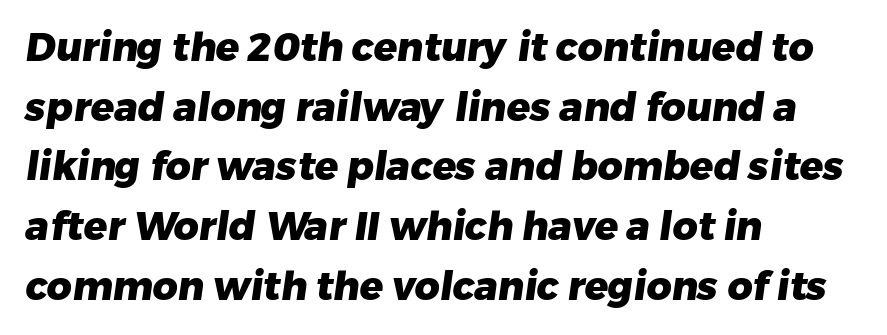
Look at the tracking — it's just the regular setting, nothing added. This rendering features lettering with no underline. The rendering uses natural spacing where letterforms have individual widths. Heavy-handed strokes throughout: this text is bold.
